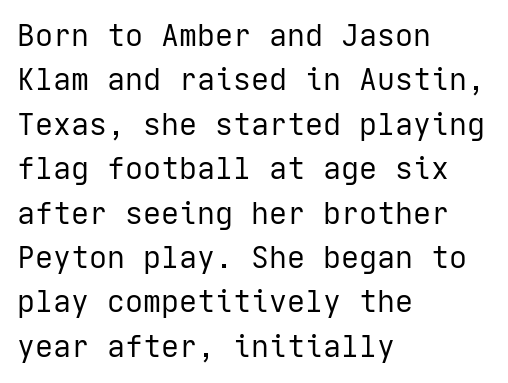
Q: Is the text bold? A: No.
Q: Is the text italic (slanted)? A: No, it is upright.
Q: Is the typeface a serif or a sans-serif typeface? A: Sans-serif.
Q: Is the text underlined? A: No.
Q: How is the paragraph aligned? A: Left-aligned.
Q: Is the spacing between letters normal or unusually wide? A: Normal.
Q: Is the spacing between lines tight, normal or loose? A: Normal.
Q: Width (condensed, normal, or wide)? A: Normal.
Q: Stroke contrast? A: Low.
Q: x-height? A: Medium.
